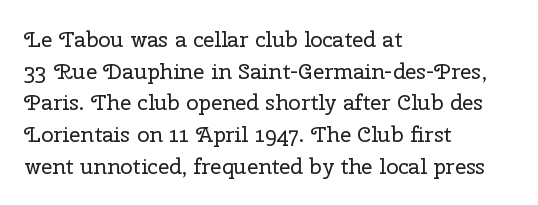
{"italic": "no", "bold": "no", "underline": "no", "align": "left", "line_spacing": "normal", "line_spacing_ratio": 1.44, "letter_spacing": "normal", "letter_spacing_em": 0.0, "glyph_px": 22}
